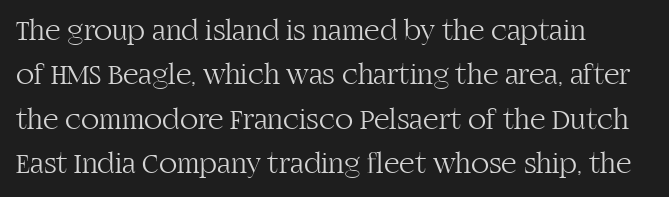
{"serif": "yes", "italic": "no", "bold": "no", "weight": "light", "width": "normal", "stroke_contrast": "high", "x_height": "large", "monospaced": "no", "underline": "no", "align": "left", "line_spacing": "normal", "line_spacing_ratio": 1.48, "letter_spacing": "normal", "letter_spacing_em": 0.0, "glyph_px": 30}
